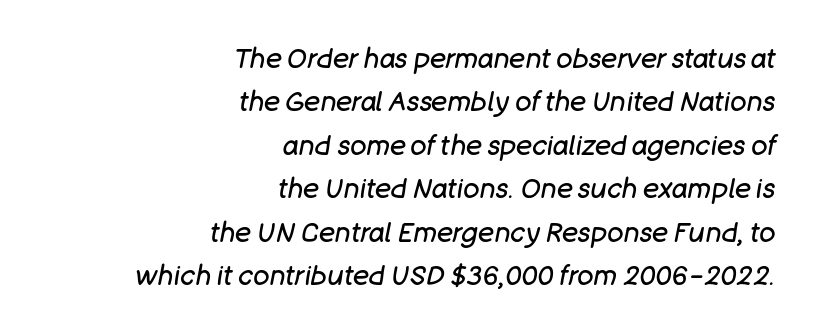
{"italic": "yes", "lean": "right", "slant_degrees": 11, "bold": "no", "underline": "no", "align": "right", "line_spacing": "normal", "line_spacing_ratio": 1.61, "letter_spacing": "normal", "letter_spacing_em": 0.0, "glyph_px": 27}
